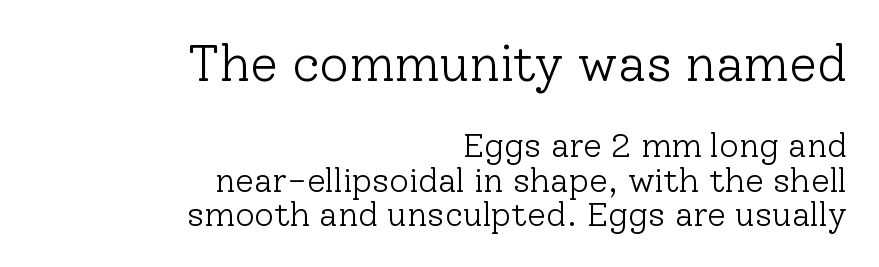
Q: Is the text bold? A: No.
Q: Is the text italic (slanted)? A: No, it is upright.
Q: Is the typeface a serif or a sans-serif typeface? A: Serif.
Q: Is the text underlined? A: No.
Q: How is the paragraph aligned? A: Right-aligned.
Q: Is the spacing between letters normal or unusually wide? A: Normal.
Q: Is the spacing between lines tight, normal or loose? A: Tight.
Q: Which block of text is set in a larger size, the first (top) or the second (bottom)? A: The first (top) one.
Q: Width (condensed, normal, or wide)? A: Normal.
Q: Stroke contrast? A: Low.
Q: x-height? A: Medium.
Q: Monospaced? A: No.
